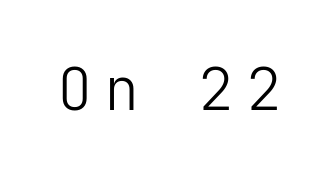
Q: Is the text bold? A: No.
Q: Is the text italic (slanted)? A: No, it is upright.
Q: Is the typeface a serif or a sans-serif typeface? A: Sans-serif.
Q: Is the text underlined? A: No.
Q: Is the spacing between letters normal or unusually wide? A: Unusually wide.
Q: Width (condensed, normal, or wide)? A: Normal.
Q: Stroke contrast? A: Low.
Q: x-height? A: Medium.
